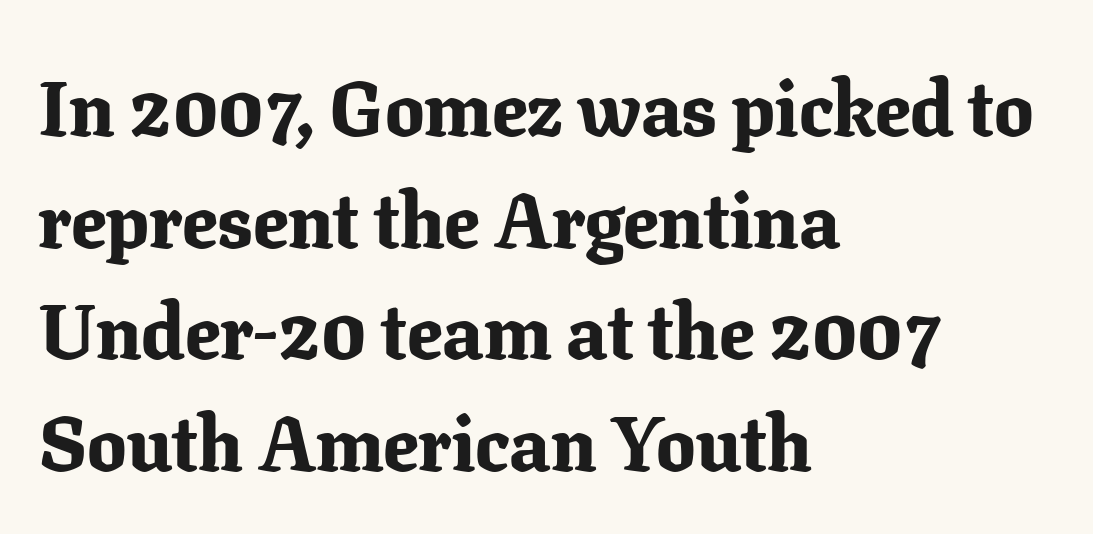
The typesetting leans heavy: a genuine bold. Varying glyph widths throughout — classic text-font behaviour. The typography opts for an upright posture over an oblique one. The horizontal fit of the characters is conventional and even.
